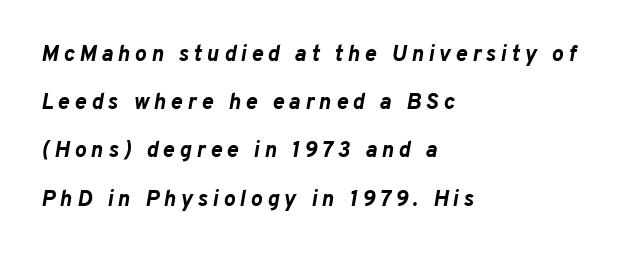
This rendering uses left alignment, leaving the right contour irregular. Unmarked baselines from the first word to the last. Students, this is bold: see how much ink each stroke carries. The horizontal fit of the characters is loose and conspicuously gappy. The font's italic variant was chosen for this text. A great deal of white space separates one row of letters from the next.
